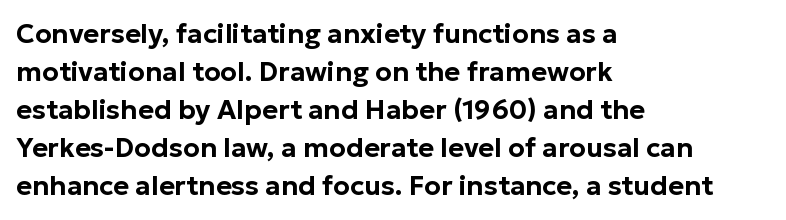
The image shows 27 px text type, upright; set left-aligned, normal line spacing (1.41x), normal letter spacing, not underlined.
